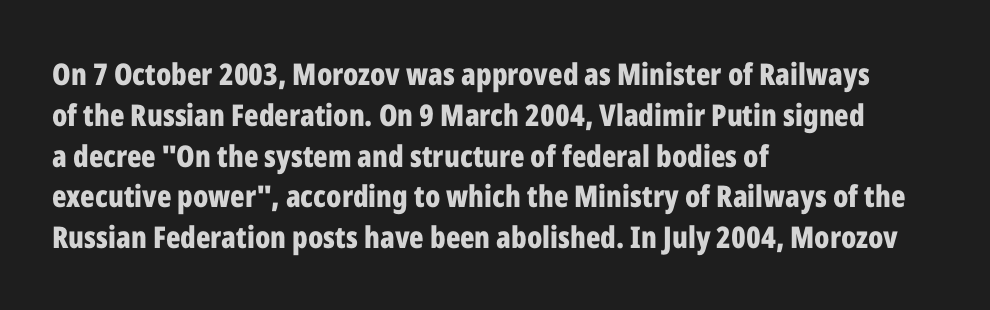
{"serif": "no", "italic": "no", "bold": "yes", "weight": "bold", "width": "condensed", "stroke_contrast": "low", "x_height": "medium", "monospaced": "no", "underline": "no", "align": "left", "line_spacing": "normal", "line_spacing_ratio": 1.36, "letter_spacing": "normal", "letter_spacing_em": 0.0, "glyph_px": 30}
